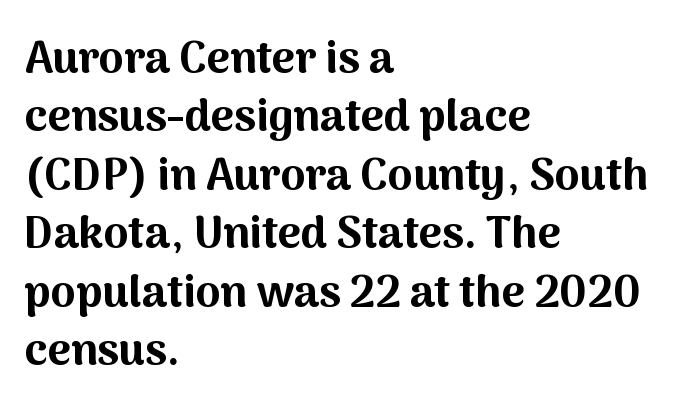
Q: Is the text bold? A: Yes.
Q: Is the text italic (slanted)? A: No, it is upright.
Q: Is the typeface a serif or a sans-serif typeface? A: Sans-serif.
Q: Is the text underlined? A: No.
Q: How is the paragraph aligned? A: Left-aligned.
Q: Is the spacing between letters normal or unusually wide? A: Normal.
Q: Is the spacing between lines tight, normal or loose? A: Normal.
Q: Width (condensed, normal, or wide)? A: Normal.
Q: Stroke contrast? A: Medium.
Q: x-height? A: Medium.
Q: Monospaced? A: No.
